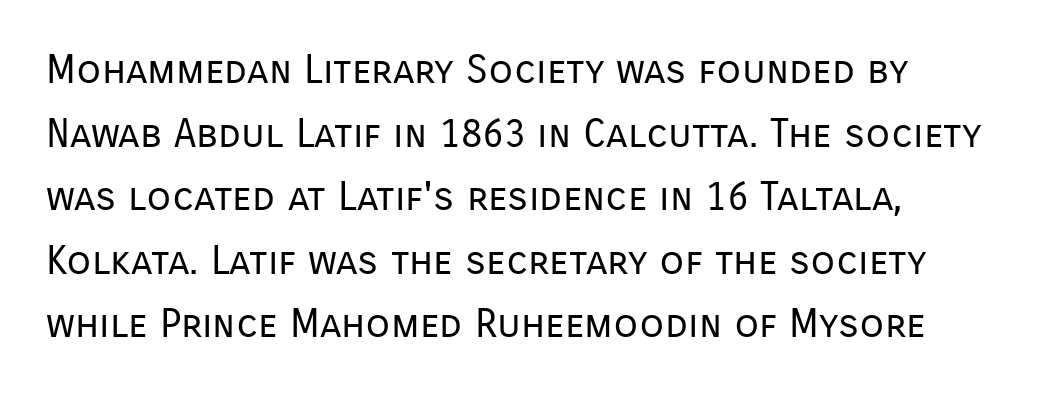
The setting favours the left margin, as ordinary paragraphs usually do. Descenders hang freely into open space. Between one letter and the next there's only the usual sliver of space. Do the letters lean? They stand straight. Stems here are at most as thick as an everyday book face.
